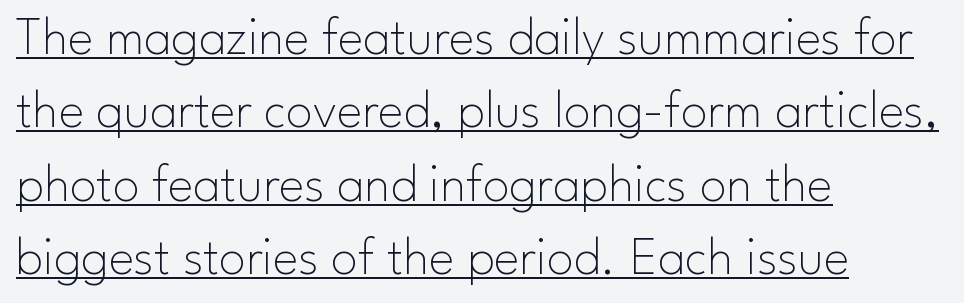
The image shows 54 px thin sans-serif type, upright; set left-aligned, normal line spacing (1.36x), normal letter spacing, underlined; low stroke contrast and a small x-height.
